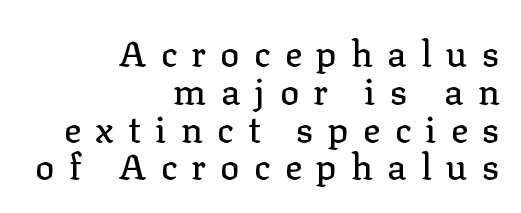
Q: Is the text italic (slanted)? A: No, it is upright.
Q: Is the typeface a serif or a sans-serif typeface? A: Serif.
Q: Is the text underlined? A: No.
Q: How is the paragraph aligned? A: Right-aligned.
Q: Is the spacing between letters normal or unusually wide? A: Unusually wide.
Q: Is the spacing between lines tight, normal or loose? A: Tight.
Q: Width (condensed, normal, or wide)? A: Normal.
Q: Stroke contrast? A: Low.
Q: x-height? A: Medium.
Q: Monospaced? A: No.
